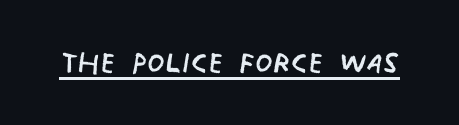
{"serif": "no", "bold": "no", "weight": "regular", "width": "condensed", "stroke_contrast": "low", "x_height": "large", "monospaced": "no", "underline": "yes", "letter_spacing": "normal", "letter_spacing_em": 0.0, "glyph_px": 40}
